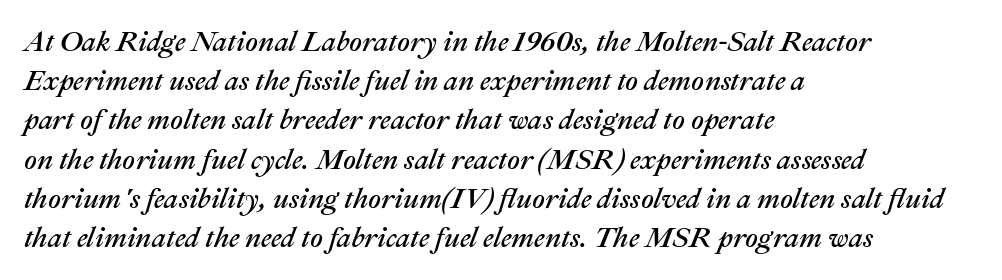
{"italic": "yes", "lean": "right", "slant_degrees": 22, "width": "normal", "stroke_contrast": "medium", "x_height": "medium", "monospaced": "no", "underline": "no", "align": "left", "line_spacing": "normal", "line_spacing_ratio": 1.4, "letter_spacing": "normal", "letter_spacing_em": 0.0, "glyph_px": 28}
